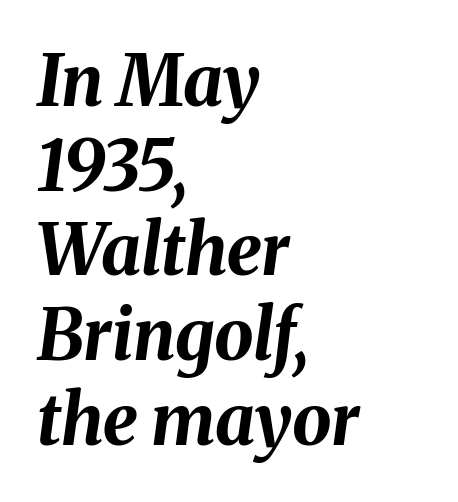
{"italic": "yes", "lean": "right", "slant_degrees": 8, "bold": "yes", "weight": "bold", "width": "normal", "stroke_contrast": "medium", "x_height": "medium", "monospaced": "no", "underline": "no", "align": "left", "line_spacing_ratio": 1.21, "letter_spacing": "normal", "letter_spacing_em": 0.0, "glyph_px": 70}
